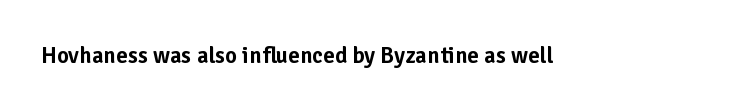
The image shows 23 px text type, upright; set normal letter spacing, not underlined.
